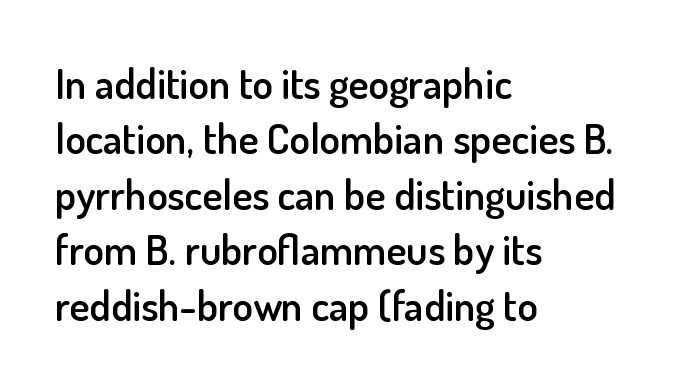
Q: Is the text bold? A: Semi-bold.
Q: Is the text italic (slanted)? A: No, it is upright.
Q: Is the typeface a serif or a sans-serif typeface? A: Sans-serif.
Q: Is the text underlined? A: No.
Q: How is the paragraph aligned? A: Left-aligned.
Q: Is the spacing between letters normal or unusually wide? A: Normal.
Q: Is the spacing between lines tight, normal or loose? A: Normal.
Q: Width (condensed, normal, or wide)? A: Normal.
Q: Stroke contrast? A: Low.
Q: x-height? A: Small.
Q: Monospaced? A: No.
